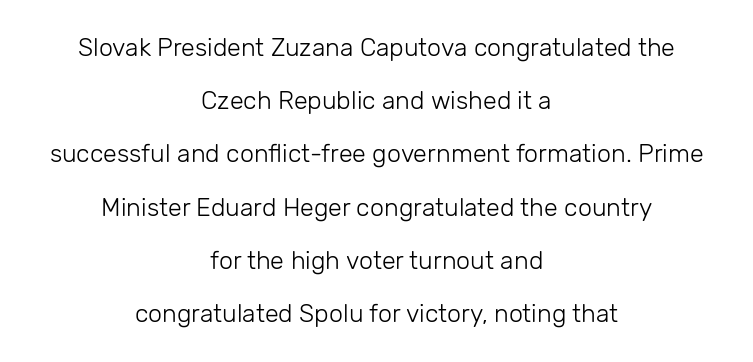
The image shows 25 px text type, upright; set centered, loose line spacing (2.13x), normal letter spacing, not underlined.
